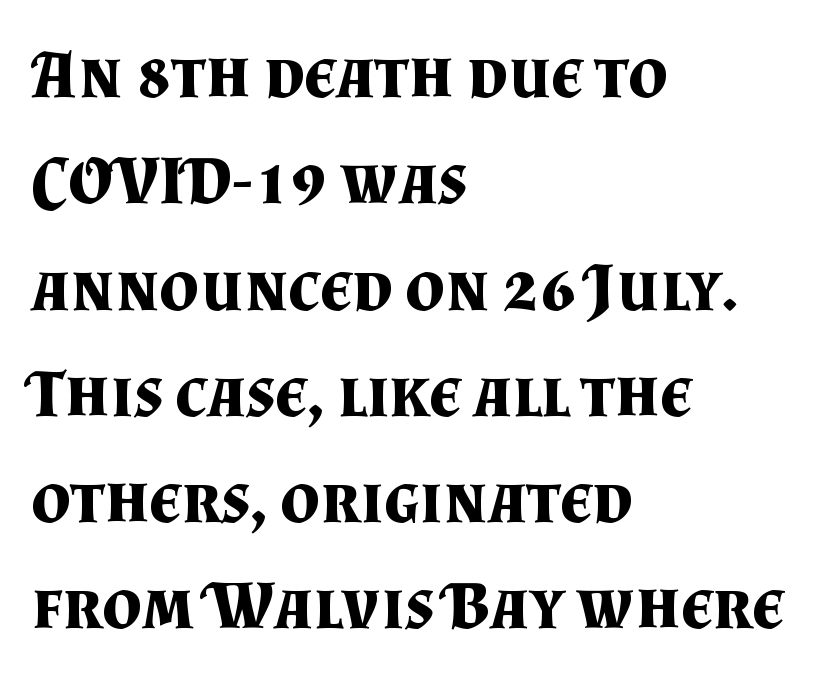
The image shows 69 px bold serif type, upright; set left-aligned, normal line spacing (1.54x), normal letter spacing, not underlined; medium stroke contrast and a small x-height.
